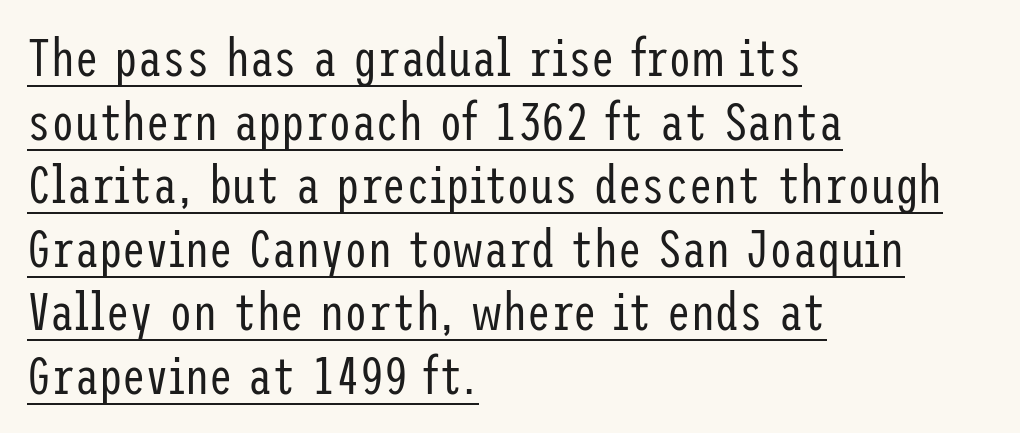
Q: Is the text bold? A: No.
Q: Is the text italic (slanted)? A: No, it is upright.
Q: Is the typeface a serif or a sans-serif typeface? A: Sans-serif.
Q: Is the text underlined? A: Yes.
Q: How is the paragraph aligned? A: Left-aligned.
Q: Is the spacing between letters normal or unusually wide? A: Normal.
Q: Width (condensed, normal, or wide)? A: Condensed.
Q: Stroke contrast? A: Low.
Q: x-height? A: Medium.
